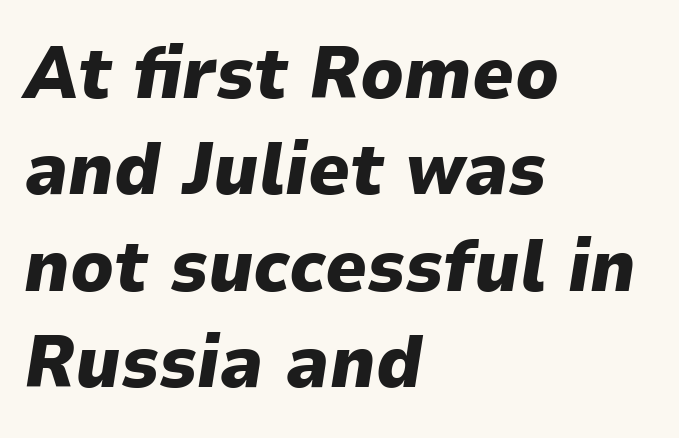
One glance says typical: line gaps are just what's usual. Quick note: underline off. I'd describe the lettering as bold — thick and assertive. Caption: multi-line text, flush left, ragged right. The typography opts for an oblique posture over an upright one.
